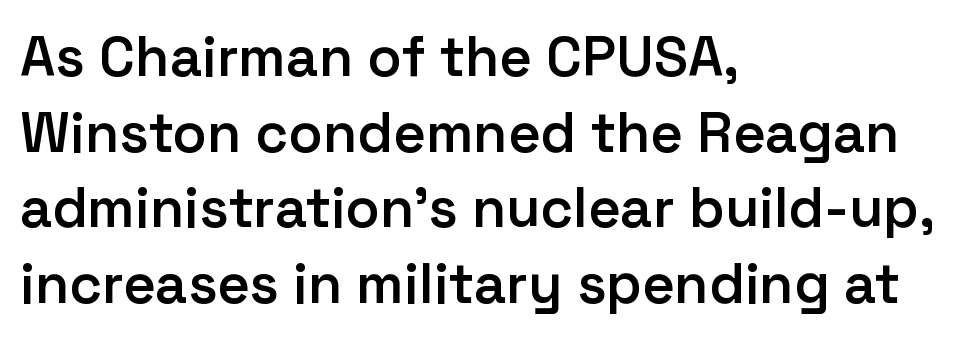
Q: Is the text bold? A: Semi-bold.
Q: Is the text italic (slanted)? A: No, it is upright.
Q: Is the typeface a serif or a sans-serif typeface? A: Sans-serif.
Q: Is the text underlined? A: No.
Q: How is the paragraph aligned? A: Left-aligned.
Q: Is the spacing between letters normal or unusually wide? A: Normal.
Q: Is the spacing between lines tight, normal or loose? A: Normal.
Q: Width (condensed, normal, or wide)? A: Normal.
Q: Stroke contrast? A: Low.
Q: x-height? A: Medium.
Q: Monospaced? A: No.
